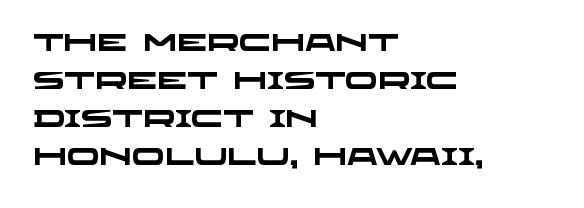
{"bold": "yes", "underline": "no", "align": "left", "line_spacing": "normal", "line_spacing_ratio": 1.59, "letter_spacing": "normal", "letter_spacing_em": 0.0, "glyph_px": 24}
